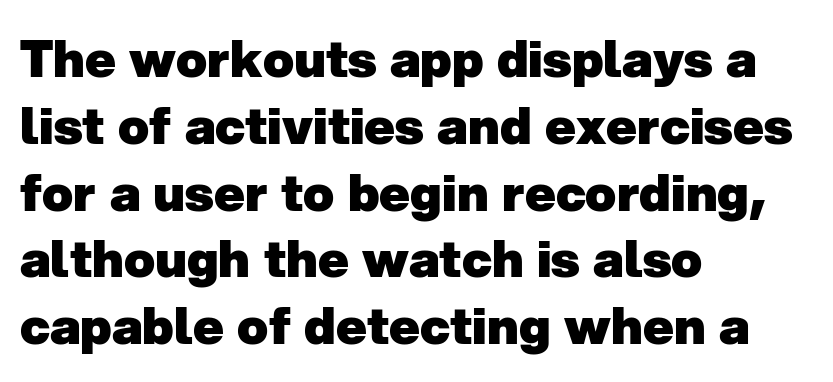
The image shows 51 px heavy sans-serif type; set left-aligned, normal line spacing (1.31x), normal letter spacing, not underlined; low stroke contrast and a medium x-height.
